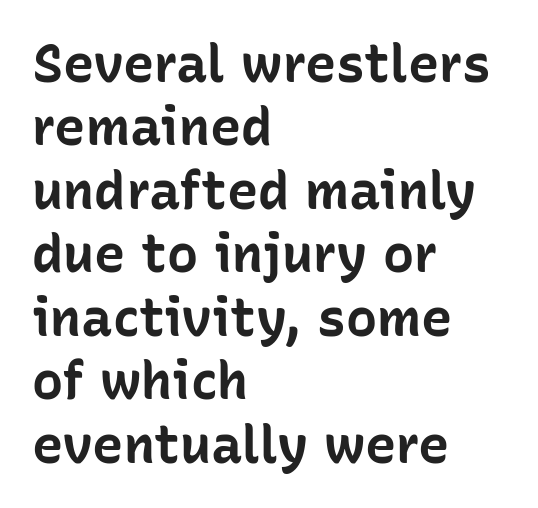
Note the varied advance widths — an 'i' is clearly narrower than an 'm'. Is the letter spacing exaggerated? No — it looks like the ordinary default. Emphasis by weight is at full strength: bold. Visually the block forms a straight wall on the left and a jagged coastline on the right. These lines are composed in type without serifs.
